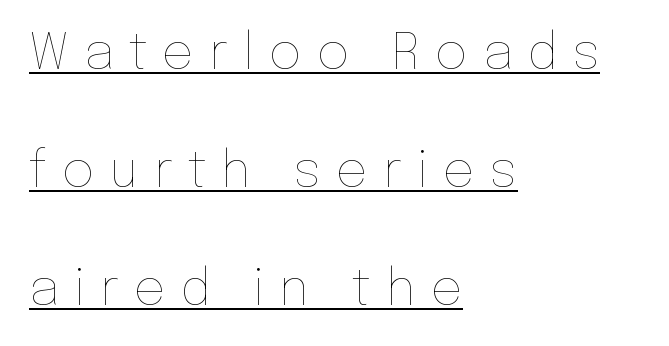
This is underlined copy, the kind a proofreader might mark for attention. The rendering anchors every line to the left-hand side. Posture: vertical. The weight would be labelled regular, book, light, or lighter still.
